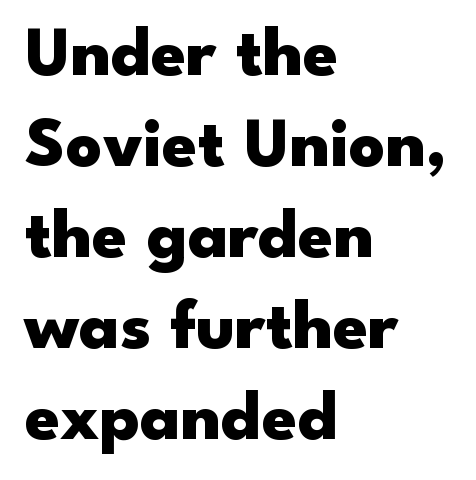
The image shows 71 px heavy, wide sans-serif type, upright; set left-aligned, normal line spacing (1.28x), normal letter spacing, not underlined; low stroke contrast and a small x-height.
